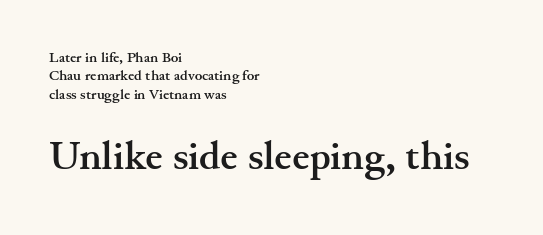
{"serif": "yes", "italic": "no", "bold": "yes", "weight": "semibold", "width": "wide", "stroke_contrast": "medium", "x_height": "small", "monospaced": "no", "underline": "no", "align": "left", "line_spacing": "normal", "line_spacing_ratio": 1.31, "letter_spacing": "normal", "letter_spacing_em": 0.0, "larger_block": "second", "size_ratio": 2.79, "glyph_px": 39}
